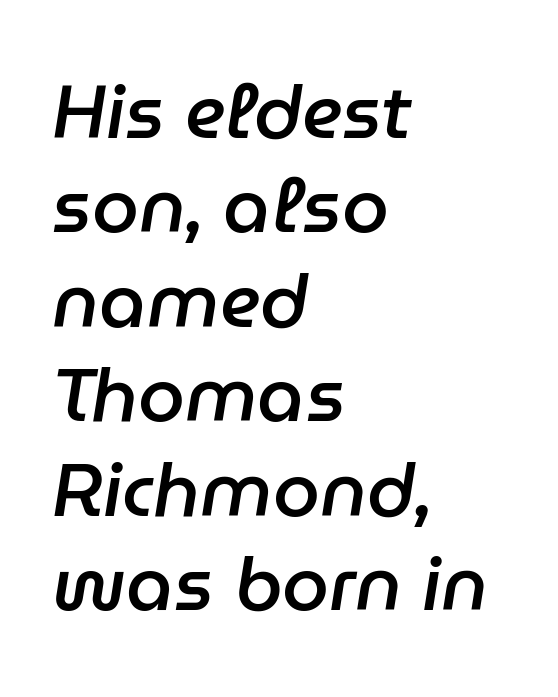
{"italic": "yes", "lean": "right", "slant_degrees": 9, "bold": "semi", "weight": "semibold", "width": "normal", "stroke_contrast": "low", "x_height": "medium", "monospaced": "no", "underline": "no", "align": "left", "line_spacing": "normal", "line_spacing_ratio": 1.26, "letter_spacing": "normal", "letter_spacing_em": 0.0, "glyph_px": 75}
